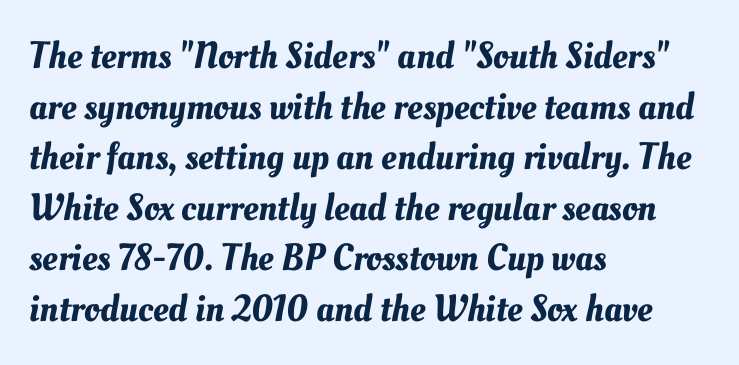
{"width": "normal", "stroke_contrast": "medium", "x_height": "small", "monospaced": "no", "underline": "no", "align": "left", "line_spacing": "normal", "line_spacing_ratio": 1.33, "letter_spacing": "normal", "letter_spacing_em": 0.0, "glyph_px": 38}
